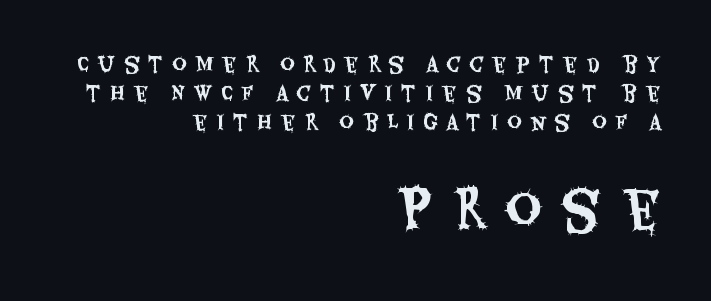
{"serif": "no", "italic": "no", "width": "condensed", "stroke_contrast": "medium", "x_height": "large", "monospaced": "no", "underline": "no", "align": "right", "line_spacing": "normal", "line_spacing_ratio": 1.44, "letter_spacing": "wide", "letter_spacing_em": 0.43, "larger_block": "second", "size_ratio": 2.5, "glyph_px": 50}
